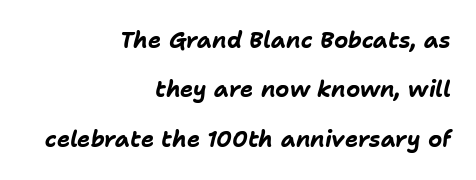
A bare baseline throughout the passage. Widely set lines give the paragraph a tall, airy silhouette. This is oblique type, the kind used for emphasis or titles. A full-strength bold gives these letters their thick strokes. How are the letters spaced? Ordinarily, with no added tracking. Horizontally, the lines are justified to the trailing edge only.
